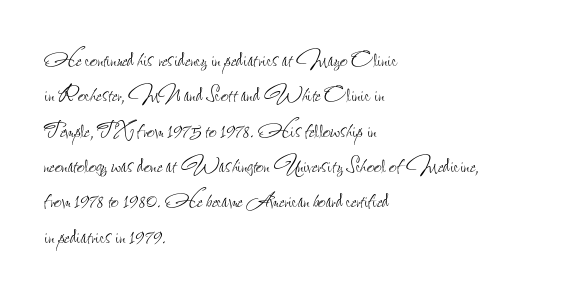
The image shows 27 px text type; set left-aligned, normal line spacing (1.31x), normal letter spacing, not underlined.
